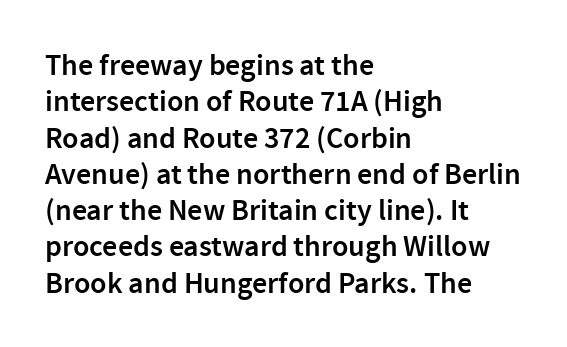
Q: Is the text bold? A: Semi-bold.
Q: Is the text italic (slanted)? A: No, it is upright.
Q: Is the typeface a serif or a sans-serif typeface? A: Sans-serif.
Q: Is the text underlined? A: No.
Q: How is the paragraph aligned? A: Left-aligned.
Q: Is the spacing between letters normal or unusually wide? A: Normal.
Q: Width (condensed, normal, or wide)? A: Normal.
Q: x-height? A: Medium.
Q: Monospaced? A: No.
